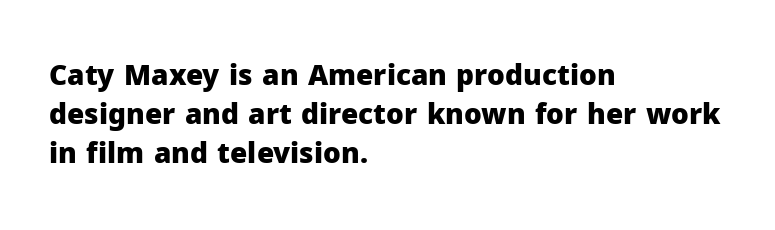
Q: Is the text bold? A: Yes.
Q: Is the text italic (slanted)? A: No, it is upright.
Q: Is the typeface a serif or a sans-serif typeface? A: Sans-serif.
Q: Is the text underlined? A: No.
Q: How is the paragraph aligned? A: Left-aligned.
Q: Is the spacing between letters normal or unusually wide? A: Normal.
Q: Is the spacing between lines tight, normal or loose? A: Normal.
Q: Width (condensed, normal, or wide)? A: Normal.
Q: Stroke contrast? A: Low.
Q: x-height? A: Medium.
Q: Monospaced? A: No.
